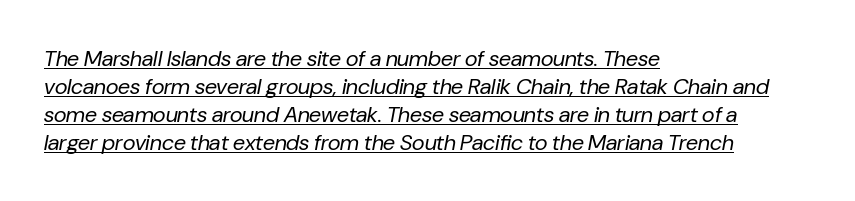
{"italic": "yes", "lean": "right", "slant_degrees": 10, "bold": "no", "underline": "yes", "align": "left", "line_spacing": "normal", "line_spacing_ratio": 1.27, "letter_spacing": "normal", "letter_spacing_em": 0.0, "glyph_px": 22}
